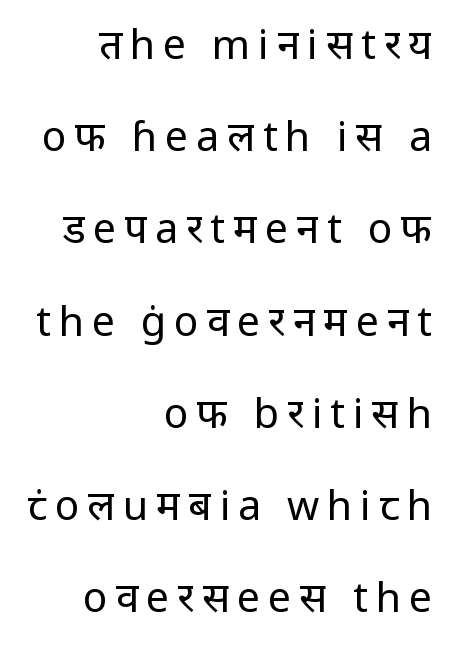
The image shows 41 px regular-weight sans-serif type, upright; set right-aligned, loose line spacing (2.25x), not underlined; low stroke contrast and a medium x-height.
